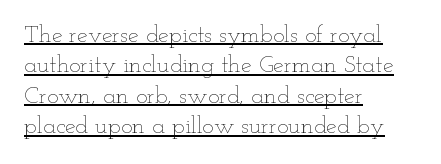
{"italic": "no", "bold": "no", "underline": "yes", "align": "left", "line_spacing": "normal", "line_spacing_ratio": 1.27, "letter_spacing": "normal", "letter_spacing_em": 0.0, "glyph_px": 24}
